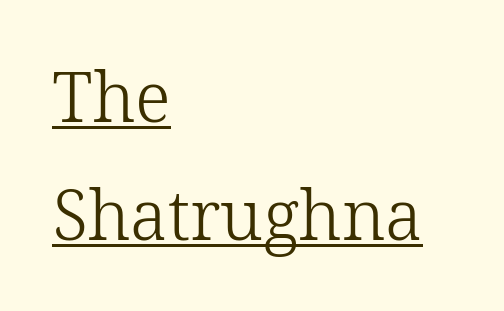
The image shows 69 px light serif type, upright; set left-aligned, line spacing 1.71x, normal letter spacing, underlined; low stroke contrast and a medium x-height.
